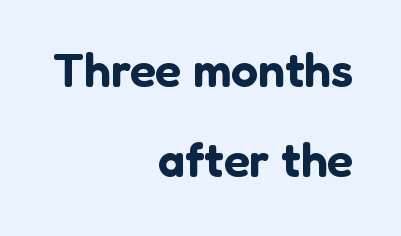
{"serif": "no", "italic": "no", "width": "normal", "stroke_contrast": "low", "x_height": "medium", "monospaced": "no", "underline": "no", "align": "right", "line_spacing_ratio": 1.88, "letter_spacing": "normal", "letter_spacing_em": 0.0, "glyph_px": 48}
